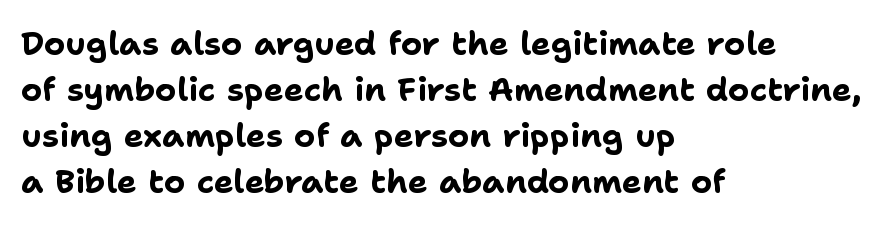
The image shows 33 px bold sans-serif type, upright; set left-aligned, normal line spacing (1.39x), normal letter spacing, not underlined; low stroke contrast and a medium x-height.
